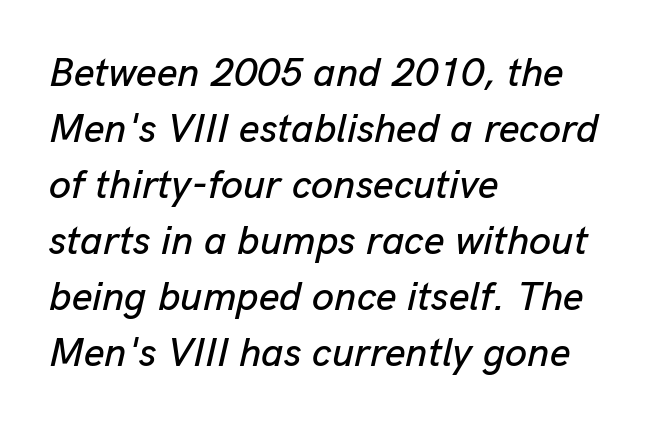
The image shows 40 px text type, italic (leaning right); set left-aligned, normal line spacing (1.4x), normal letter spacing, not underlined; low stroke contrast and a medium x-height.
